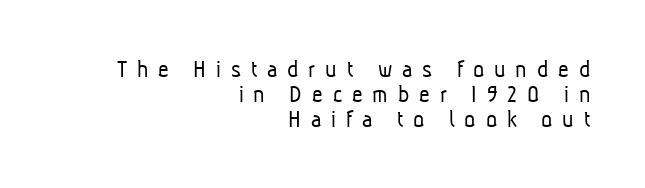
The image shows 26 px text type; set right-aligned, tight line spacing (0.96x), unusually wide letter spacing (+0.38 em), not underlined.
